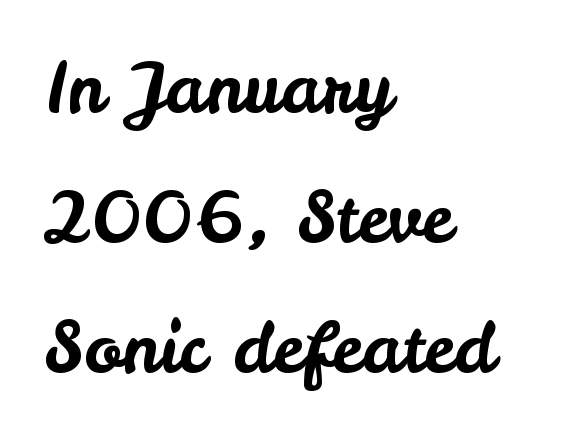
The image shows 70 px sans-serif type; set left-aligned, line spacing 1.86x, normal letter spacing, not underlined; low stroke contrast and a small x-height.
